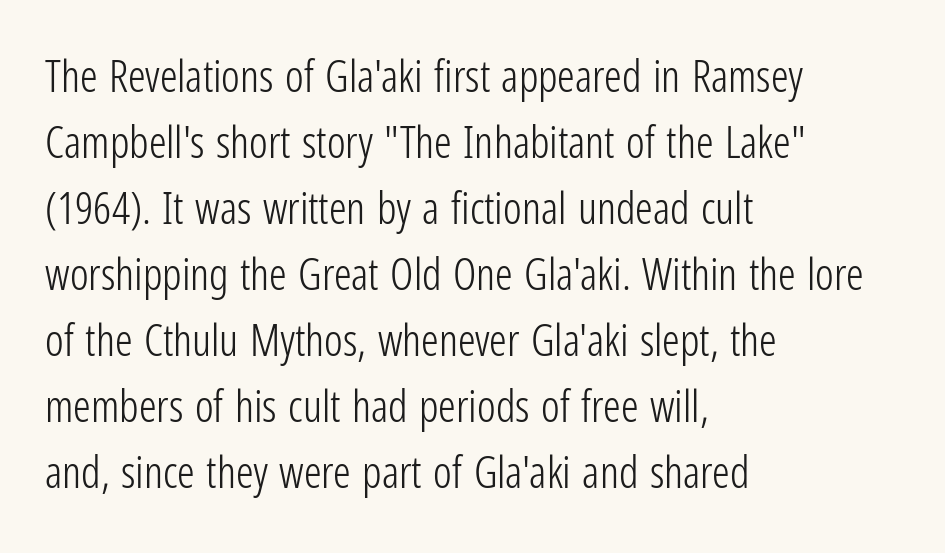
The image shows 44 px light, condensed sans-serif type, upright; set left-aligned, normal line spacing (1.5x), normal letter spacing, not underlined; low stroke contrast and a medium x-height.
